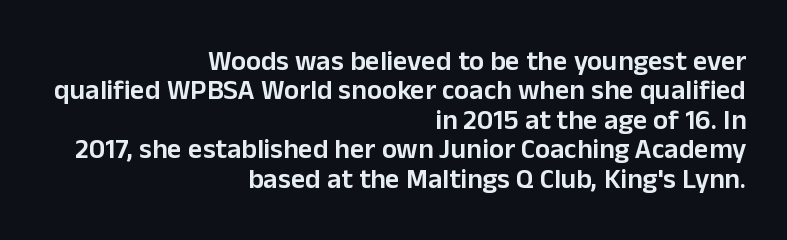
This sample trades vertical openness for compactness between lines. These lines are rendered in a variable-pitch font. Rule under the text: the space is simply empty. This sample uses an upright cut, with every glyph sitting square on the baseline. Line ends are locked; line starts wander.
